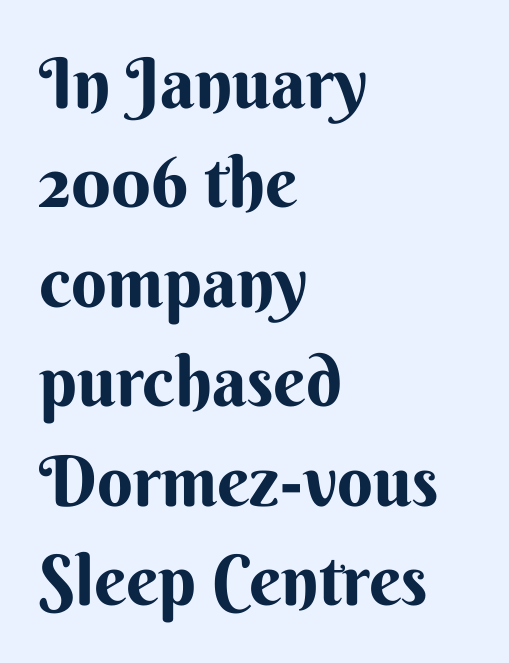
Q: Is the text bold? A: Yes.
Q: Is the text italic (slanted)? A: No, it is upright.
Q: Is the typeface a serif or a sans-serif typeface? A: Sans-serif.
Q: Is the text underlined? A: No.
Q: How is the paragraph aligned? A: Left-aligned.
Q: Is the spacing between letters normal or unusually wide? A: Normal.
Q: Is the spacing between lines tight, normal or loose? A: Normal.
Q: Width (condensed, normal, or wide)? A: Normal.
Q: Stroke contrast? A: Medium.
Q: x-height? A: Small.
Q: Monospaced? A: No.
